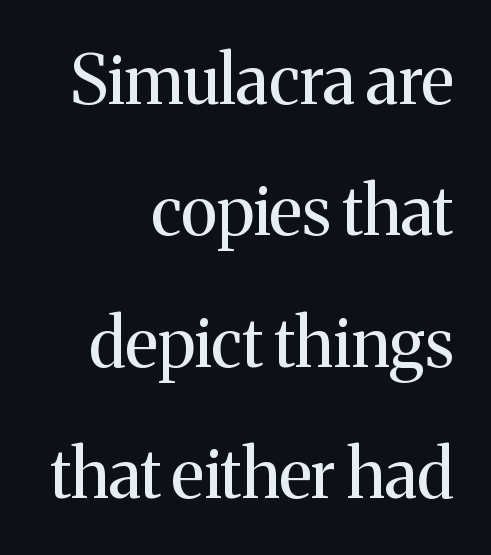
The image shows 67 px regular-weight serif type, upright; set right-aligned, loose line spacing (1.96x), normal letter spacing, not underlined; medium stroke contrast and a medium x-height.
